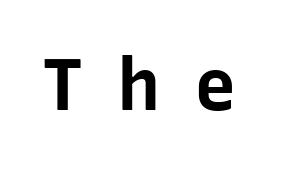
The image shows 72 px bold sans-serif type, upright; set unusually wide letter spacing (+0.46 em), not underlined; low stroke contrast and a medium x-height.
